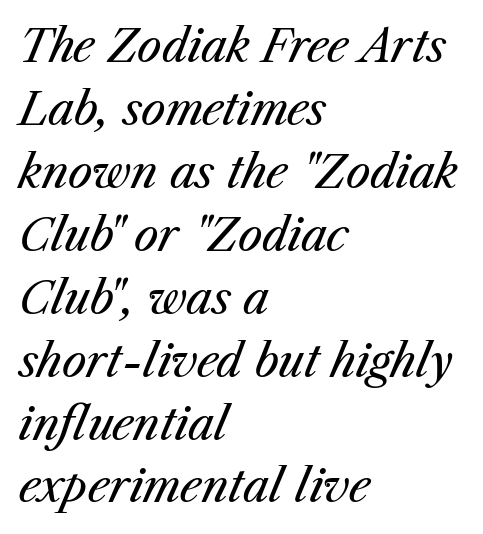
Q: Is the text bold? A: No.
Q: Is the text italic (slanted)? A: Yes, it leans right by about 23 degrees.
Q: Is the text underlined? A: No.
Q: How is the paragraph aligned? A: Left-aligned.
Q: Is the spacing between letters normal or unusually wide? A: Normal.
Q: Is the spacing between lines tight, normal or loose? A: Normal.
Q: Width (condensed, normal, or wide)? A: Normal.
Q: Stroke contrast? A: Medium.
Q: x-height? A: Medium.
Q: Monospaced? A: No.
